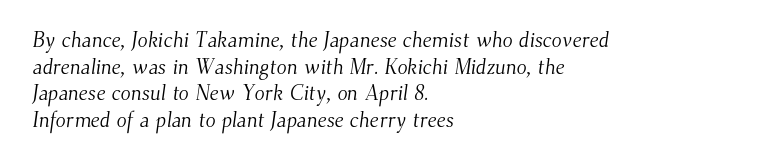
The image shows 21 px text type; set left-aligned, normal line spacing (1.27x), normal letter spacing, not underlined.
